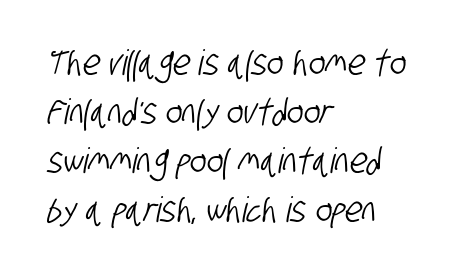
{"serif": "no", "width": "condensed", "stroke_contrast": "low", "x_height": "large", "monospaced": "no", "underline": "no", "align": "left", "line_spacing": "normal", "line_spacing_ratio": 1.4, "letter_spacing": "normal", "letter_spacing_em": 0.0, "glyph_px": 35}
